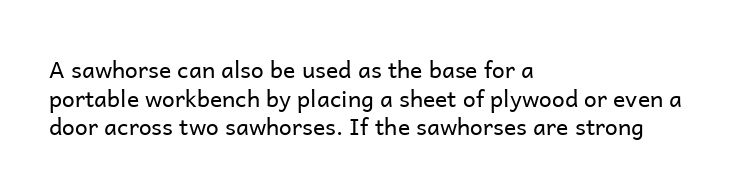
{"italic": "no", "bold": "no", "underline": "no", "align": "left", "line_spacing_ratio": 1.24, "letter_spacing": "normal", "letter_spacing_em": 0.0, "glyph_px": 23}
